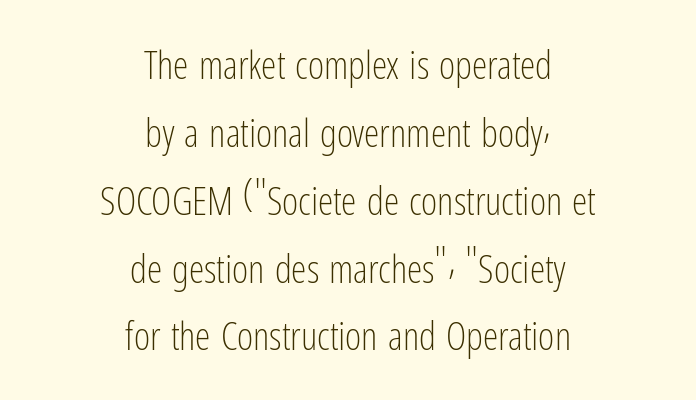
{"serif": "no", "italic": "no", "bold": "no", "weight": "light", "width": "condensed", "stroke_contrast": "low", "x_height": "medium", "monospaced": "no", "underline": "no", "align": "center", "line_spacing_ratio": 1.74, "letter_spacing": "normal", "letter_spacing_em": 0.0, "glyph_px": 39}
